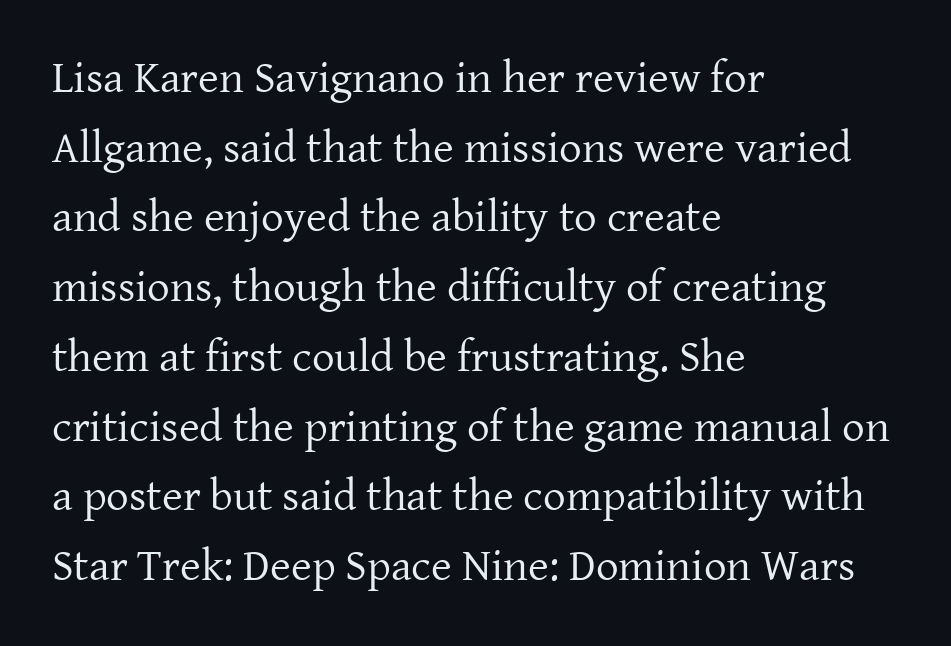
{"serif": "yes", "italic": "no", "bold": "no", "weight": "regular", "width": "normal", "stroke_contrast": "low", "x_height": "medium", "monospaced": "no", "underline": "no", "align": "left", "line_spacing": "normal", "line_spacing_ratio": 1.55, "letter_spacing": "normal", "letter_spacing_em": 0.0, "glyph_px": 45}
